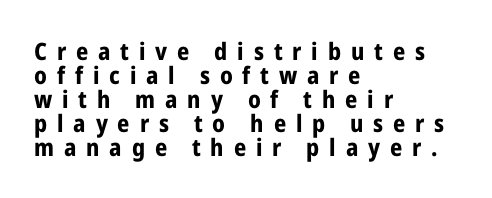
Q: Is the text bold? A: Yes.
Q: Is the text italic (slanted)? A: No, it is upright.
Q: Is the text underlined? A: No.
Q: How is the paragraph aligned? A: Left-aligned.
Q: Is the spacing between letters normal or unusually wide? A: Unusually wide.
Q: Is the spacing between lines tight, normal or loose? A: Tight.
